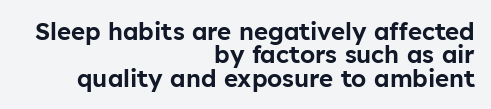
Between one letter and the next there's only the usual sliver of space. The lettering stays uniformly vertical, giving the passage a roman look. The area under the type is left untouched. Closely set lines give the paragraph a compact silhouette.
